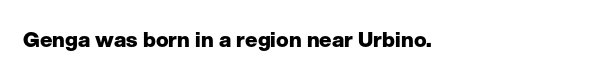
Strokes here are thick enough to call this a true bold. In terms of posture, this sample is upright. Words appear dense and cohesive because spacing is normal. Visually the block forms a straight wall on the left and a jagged coastline on the right. Unmarked baselines from the first word to the last.
